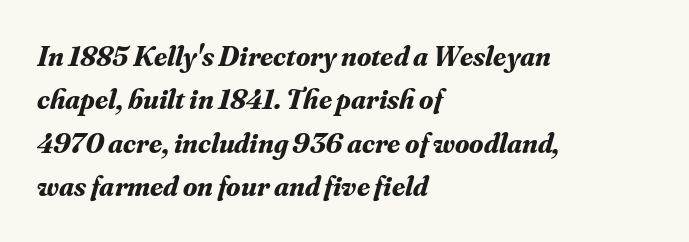
Emphasis-style slanted type is in use. Are there feet on the stems? There are — it's a serif. Weight check: bold — yes, fully. The type is set solid horizontally, with unmodified tracking.
